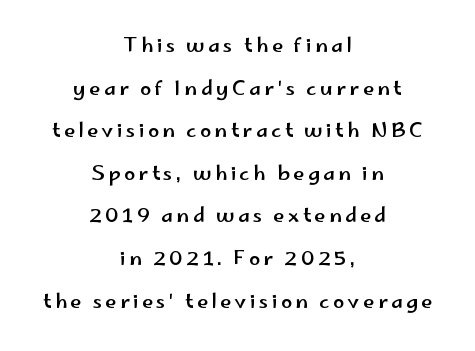
Q: Is the text italic (slanted)? A: No, it is upright.
Q: Is the text underlined? A: No.
Q: How is the paragraph aligned? A: Centered.
Q: Is the spacing between lines tight, normal or loose? A: Loose.
